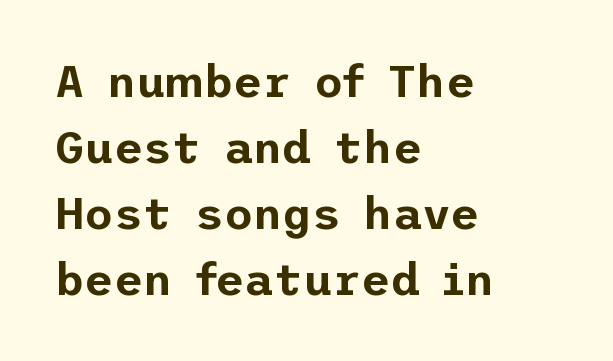
Short note: letters normally spaced. The space beneath each line is pristine and unruled. What kind of face is this? One without serifs — a sans. Leading matches the norm, producing a regular column.
